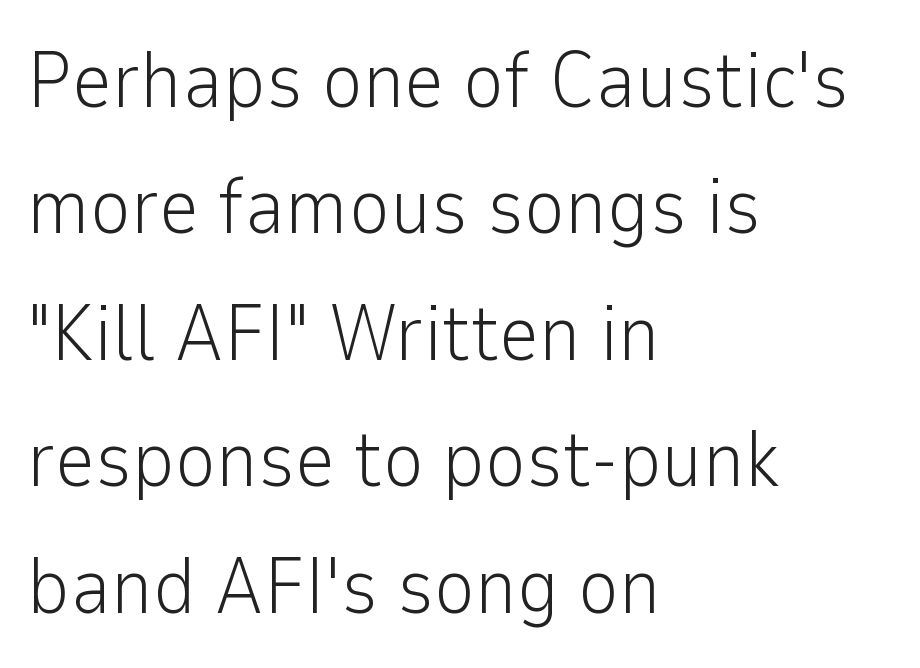
Horizontal bands of white between lines are of average thickness. Each letter keeps its own natural width here, so spacing adapts to shape. Line starts are locked; line ends wander. Is the stroke heavy? The answer is a plain regular-or-lighter. Rule under the text: the space is simply empty. If you drew a line through each stem, it would be perfectly vertical.
